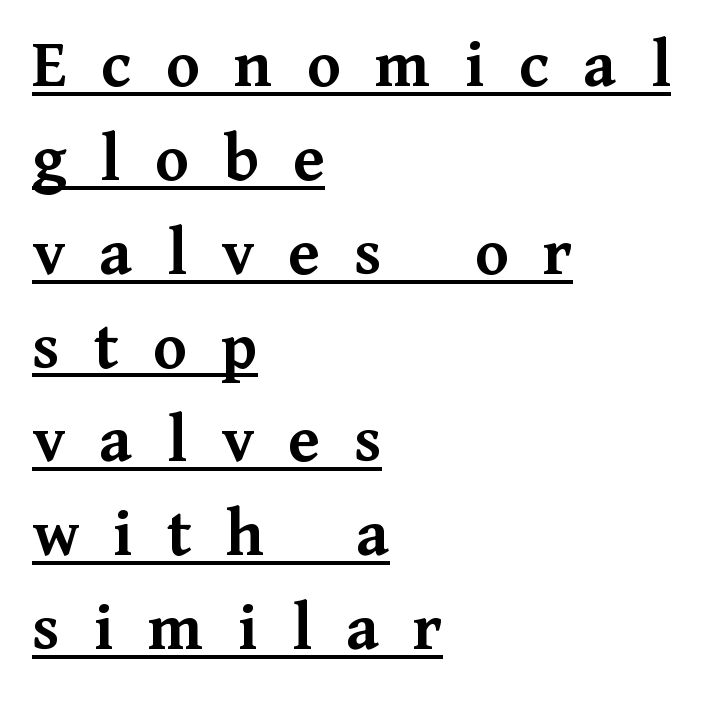
{"serif": "yes", "italic": "no", "bold": "yes", "weight": "semibold", "width": "normal", "stroke_contrast": "medium", "x_height": "medium", "monospaced": "no", "underline": "yes", "align": "left", "line_spacing": "normal", "line_spacing_ratio": 1.36, "letter_spacing": "wide", "letter_spacing_em": 0.5, "glyph_px": 69}
